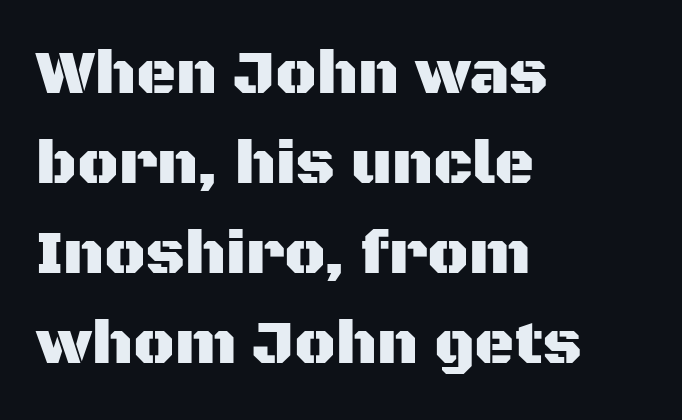
This sample is left-justified, so line endings fall wherever the words run out. The passage shown is typeset with a sans-serif family. The face used here is proportionally spaced, like ordinary book or web type. The line texture is even and compact thanks to regular tracking.
